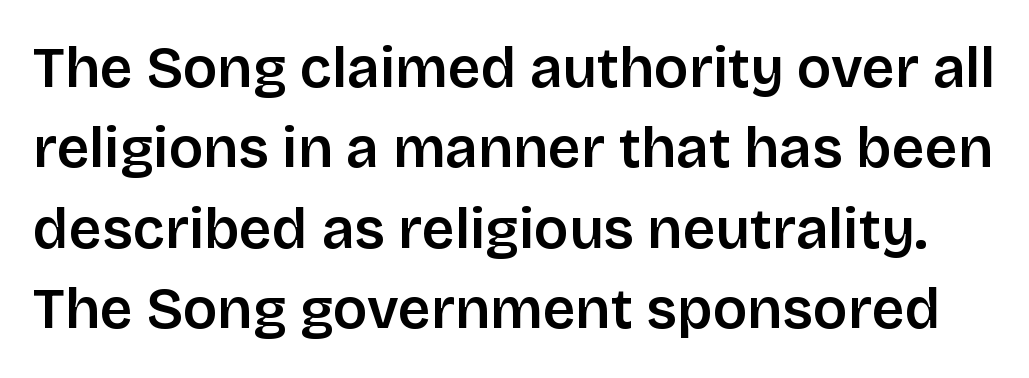
The image shows 57 px semibold sans-serif type, upright; set normal line spacing (1.41x), normal letter spacing, not underlined; low stroke contrast and a large x-height.
